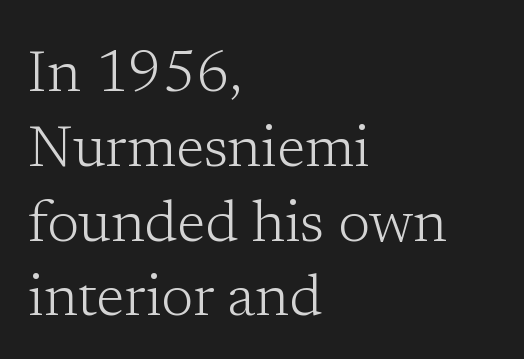
{"serif": "yes", "italic": "no", "bold": "no", "weight": "light", "width": "normal", "stroke_contrast": "low", "x_height": "medium", "monospaced": "no", "underline": "no", "align": "left", "line_spacing": "normal", "line_spacing_ratio": 1.29, "letter_spacing": "normal", "letter_spacing_em": 0.0, "glyph_px": 58}
